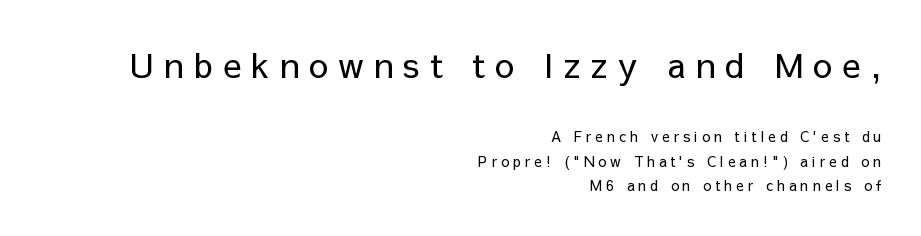
Q: Is the text bold? A: No.
Q: Is the text italic (slanted)? A: No, it is upright.
Q: Is the typeface a serif or a sans-serif typeface? A: Sans-serif.
Q: Is the text underlined? A: No.
Q: How is the paragraph aligned? A: Right-aligned.
Q: Is the spacing between letters normal or unusually wide? A: Unusually wide.
Q: Which block of text is set in a larger size, the first (top) or the second (bottom)? A: The first (top) one.
Q: Width (condensed, normal, or wide)? A: Normal.
Q: Stroke contrast? A: Low.
Q: x-height? A: Medium.
Q: Monospaced? A: No.
